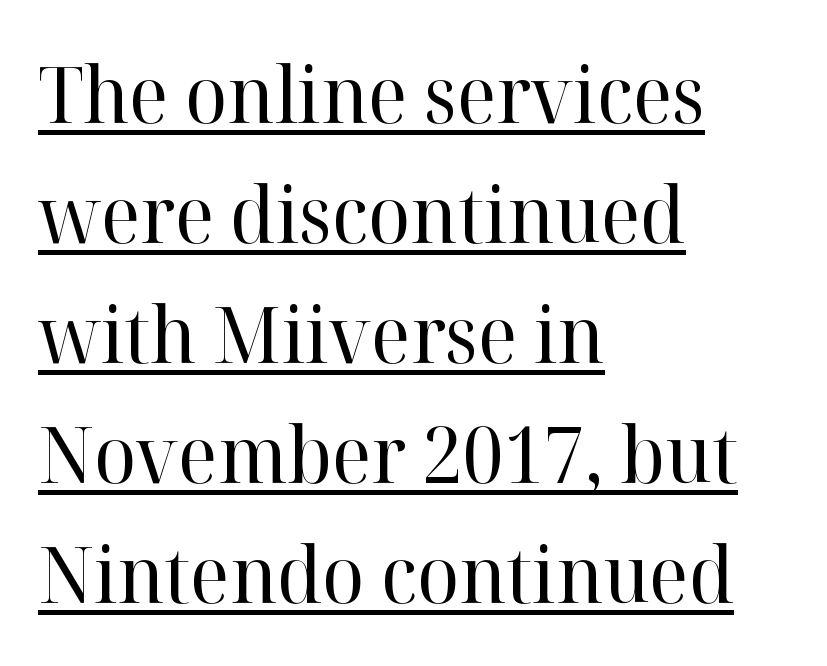
This sample is left-justified, so line endings fall wherever the words run out. This is roman type, the default non-slanted kind. The letterforms sit shoulder to shoulder at normal distance. Is there much room between lines? A standard amount, neither cramped nor airy.
